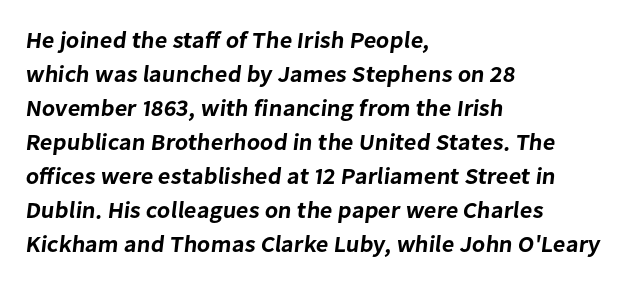
Q: Is the text underlined? A: No.
Q: How is the paragraph aligned? A: Left-aligned.
Q: Is the spacing between letters normal or unusually wide? A: Normal.
Q: Is the spacing between lines tight, normal or loose? A: Normal.
